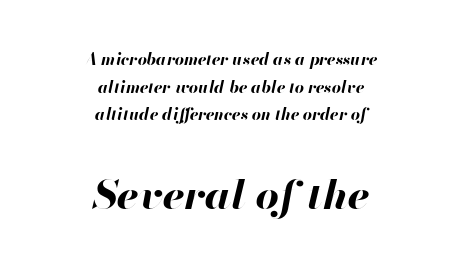
{"italic": "yes", "lean": "right", "slant_degrees": 13, "bold": "yes", "weight": "bold", "width": "normal", "stroke_contrast": "high", "x_height": "small", "monospaced": "no", "underline": "no", "align": "center", "line_spacing_ratio": 1.72, "letter_spacing": "normal", "letter_spacing_em": 0.0, "larger_block": "second", "size_ratio": 2.56, "glyph_px": 41}
